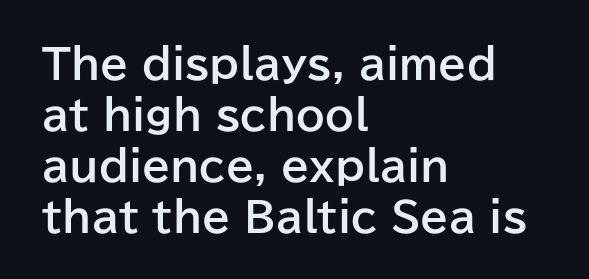
Q: Is the text bold? A: Yes.
Q: Is the text italic (slanted)? A: No, it is upright.
Q: Is the typeface a serif or a sans-serif typeface? A: Sans-serif.
Q: Is the text underlined? A: No.
Q: How is the paragraph aligned? A: Left-aligned.
Q: Is the spacing between letters normal or unusually wide? A: Normal.
Q: Width (condensed, normal, or wide)? A: Normal.
Q: Stroke contrast? A: Low.
Q: x-height? A: Medium.
Q: Monospaced? A: No.
